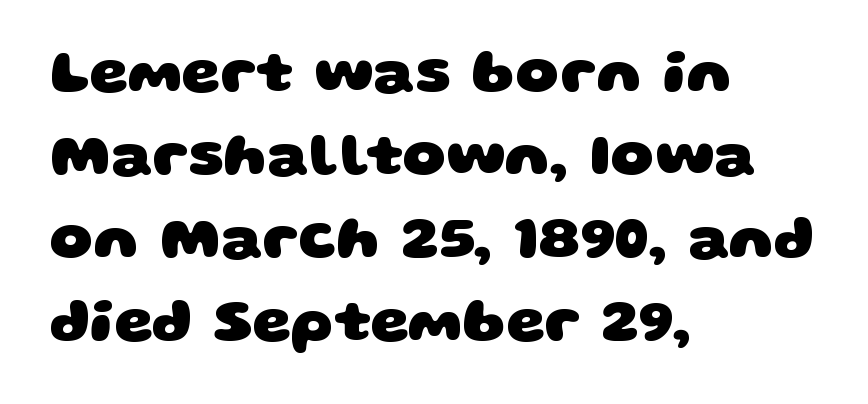
Q: Is the text bold? A: Yes.
Q: Is the typeface a serif or a sans-serif typeface? A: Sans-serif.
Q: Is the text underlined? A: No.
Q: How is the paragraph aligned? A: Left-aligned.
Q: Is the spacing between letters normal or unusually wide? A: Normal.
Q: Is the spacing between lines tight, normal or loose? A: Normal.
Q: Width (condensed, normal, or wide)? A: Wide.
Q: Stroke contrast? A: Low.
Q: x-height? A: Large.
Q: Monospaced? A: No.
